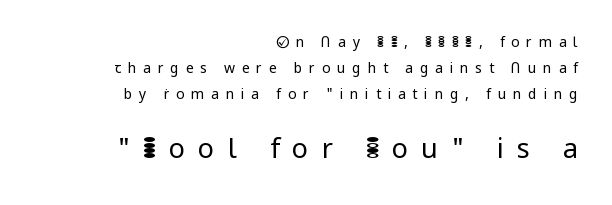
{"italic": "no", "bold": "no", "underline": "no", "align": "right", "line_spacing_ratio": 1.85, "letter_spacing": "wide", "letter_spacing_em": 0.48, "larger_block": "second", "size_ratio": 1.93, "glyph_px": 27}
